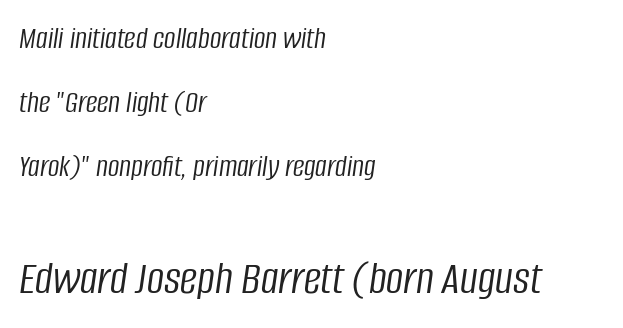
The image shows 48 px light, condensed type, italic (leaning right); set left-aligned, loose line spacing (2.0x), normal letter spacing, not underlined; the second (bottom) block is 1.5x larger; low stroke contrast and a large x-height.
